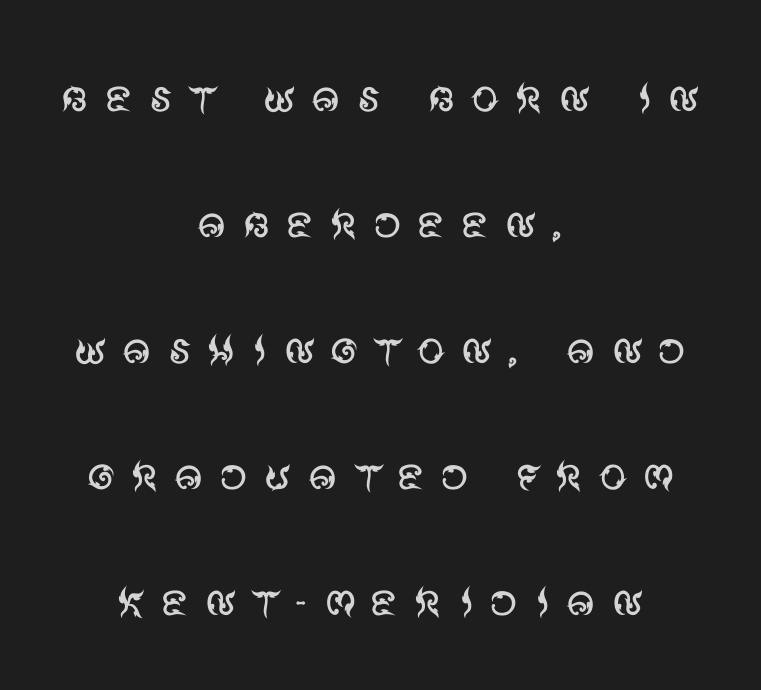
The rendering uses natural spacing where letterforms have individual widths. Glyph-to-glyph distance is far greater than everyday printed text. Notice the wide empty band between every row — that's loose leading. Italic? Not at all — the glyphs are vertical.
